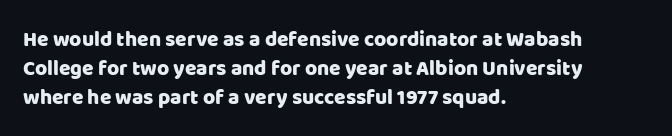
The compositor pushed each line to the left boundary. The strip under each line holds only bare page. When letters stand straight like this, we call the style roman or upright. Letter spacing: default. In terms of leading, this rendering sits right in the middle.
